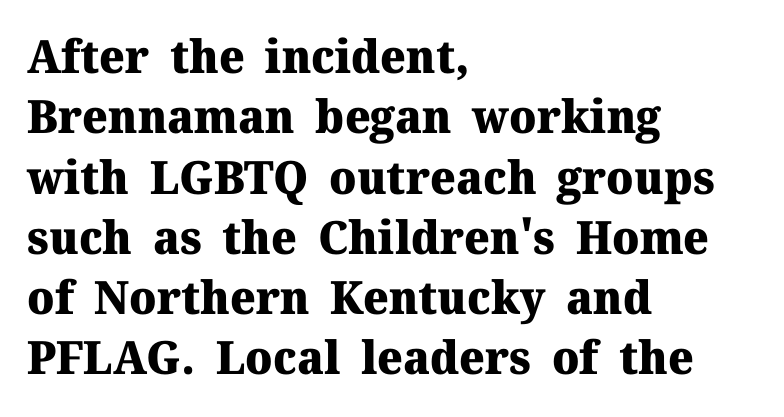
The lines in this sample share a left origin and differ only in where they stop. Regular leading. The font is running at its bold setting. Each row of text sits above clean, open space.
